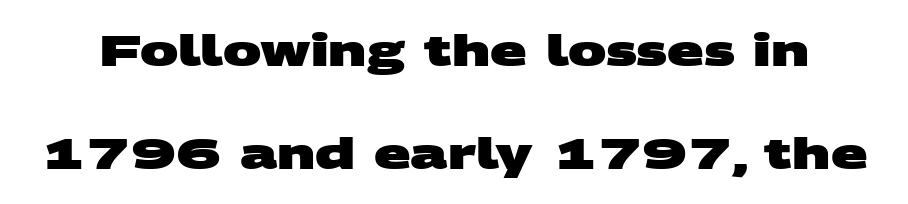
{"serif": "no", "bold": "yes", "weight": "heavy", "width": "wide", "stroke_contrast": "medium", "x_height": "large", "monospaced": "no", "underline": "no", "line_spacing": "loose", "line_spacing_ratio": 2.4, "letter_spacing": "normal", "letter_spacing_em": 0.0, "glyph_px": 43}
